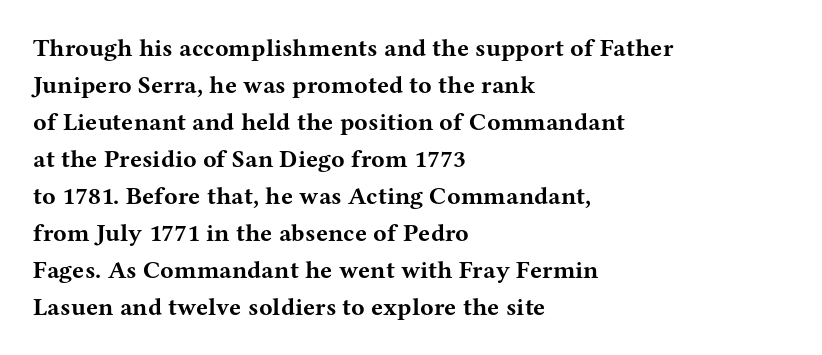
Q: Is the text bold? A: Yes.
Q: Is the text italic (slanted)? A: No, it is upright.
Q: Is the text underlined? A: No.
Q: How is the paragraph aligned? A: Left-aligned.
Q: Is the spacing between letters normal or unusually wide? A: Normal.
Q: Is the spacing between lines tight, normal or loose? A: Normal.
